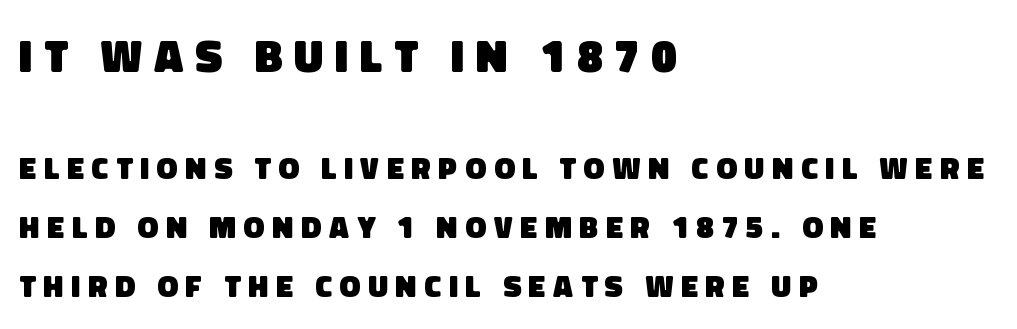
Looks like regular typesetting: each glyph gets only the width it needs. Caption: bold face, heavy strokes. Caption: upper text group enlarged, lower text group reduced. Spacing between characters has been opened up far beyond the box default.
